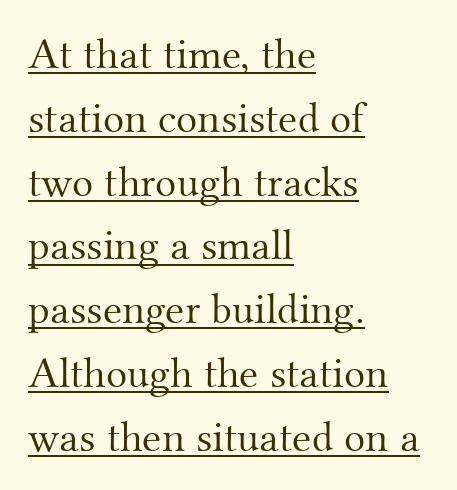
Q: Is the text bold? A: No.
Q: Is the text italic (slanted)? A: No, it is upright.
Q: Is the typeface a serif or a sans-serif typeface? A: Serif.
Q: Is the text underlined? A: Yes.
Q: How is the paragraph aligned? A: Left-aligned.
Q: Is the spacing between letters normal or unusually wide? A: Normal.
Q: Is the spacing between lines tight, normal or loose? A: Normal.
Q: Width (condensed, normal, or wide)? A: Normal.
Q: Stroke contrast? A: Medium.
Q: x-height? A: Small.
Q: Monospaced? A: No.
